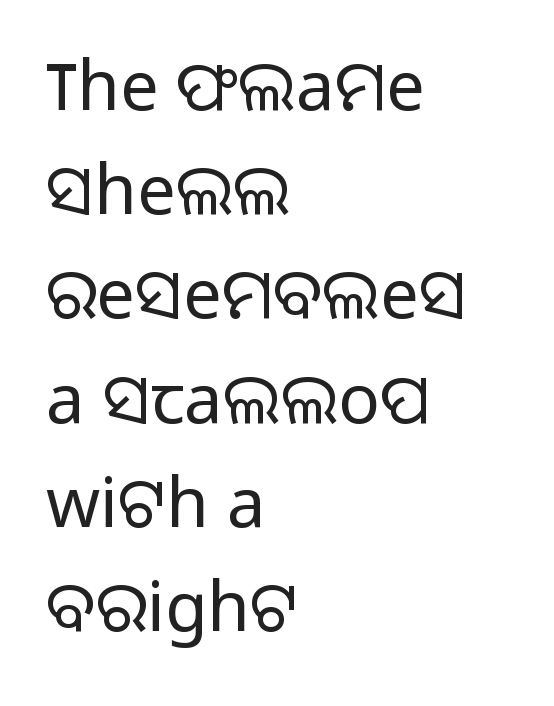
{"serif": "no", "italic": "no", "bold": "no", "weight": "light", "width": "normal", "stroke_contrast": "low", "x_height": "medium", "monospaced": "no", "underline": "no", "align": "left", "line_spacing": "normal", "line_spacing_ratio": 1.51, "letter_spacing": "normal", "letter_spacing_em": 0.0, "glyph_px": 69}
